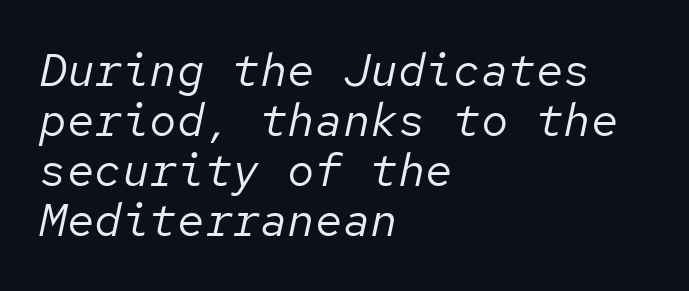
Compared with ordinary roman type, these characters are visibly tilted. Casual observation: everything's shoved over to the left. Quick note: underline off. Is this a fixed-width face? Yes — each glyph sits in an identical cell. Quick note: interline space is minimal. Letter spacing: default.
